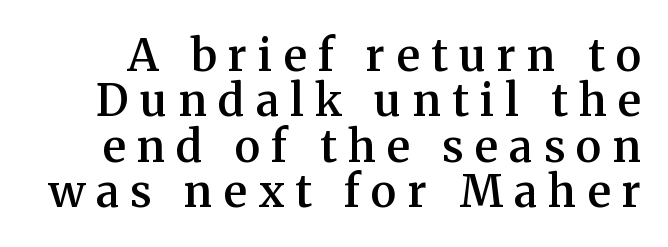
{"serif": "yes", "italic": "no", "bold": "semi", "weight": "semibold", "width": "normal", "stroke_contrast": "medium", "x_height": "medium", "monospaced": "no", "underline": "no", "line_spacing": "tight", "line_spacing_ratio": 1.03, "letter_spacing": "wide", "letter_spacing_em": 0.26, "glyph_px": 44}
